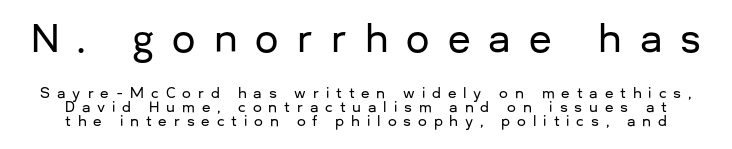
Q: Is the text italic (slanted)? A: No, it is upright.
Q: Is the typeface a serif or a sans-serif typeface? A: Sans-serif.
Q: Is the text underlined? A: No.
Q: Is the spacing between letters normal or unusually wide? A: Unusually wide.
Q: Is the spacing between lines tight, normal or loose? A: Tight.
Q: Which block of text is set in a larger size, the first (top) or the second (bottom)? A: The first (top) one.
Q: Width (condensed, normal, or wide)? A: Normal.
Q: Stroke contrast? A: Low.
Q: x-height? A: Medium.
Q: Monospaced? A: No.
